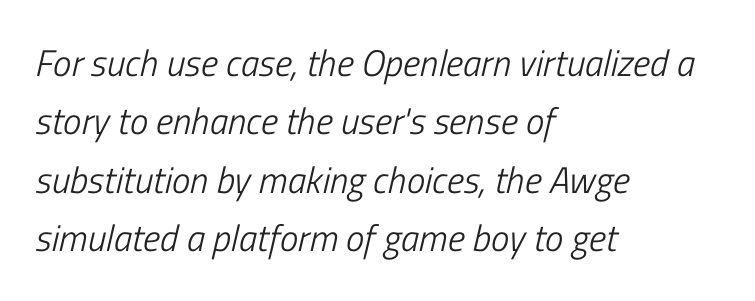
The image shows 37 px light, condensed type, italic (leaning right); set left-aligned, normal line spacing (1.58x), normal letter spacing, not underlined; low stroke contrast and a medium x-height.
